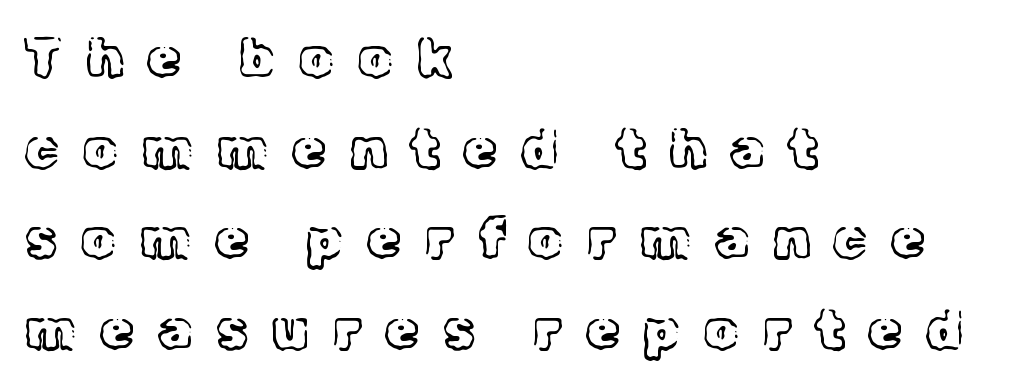
Varying glyph widths throughout — classic text-font behaviour. Check where the strokes stop: tiny serifs finish them off. The specimen omits any rule beneath the text block's lines. The weight tops out at a normal text grade. Inter-character spacing is expanded well beyond the font's built-in metrics.
